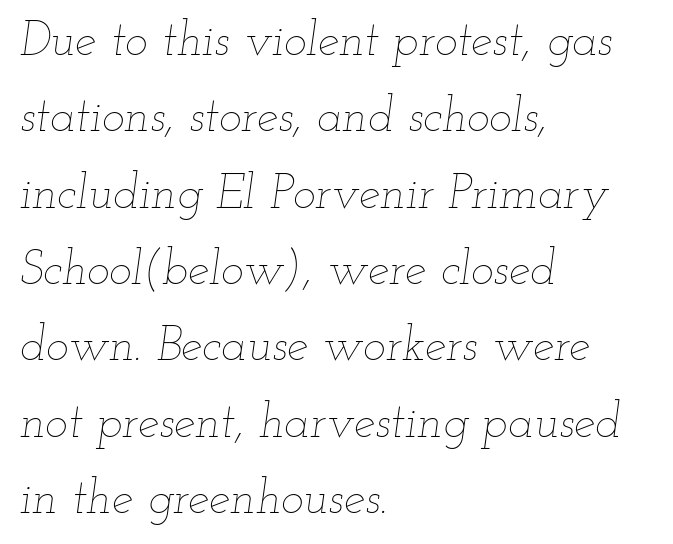
{"italic": "yes", "lean": "right", "slant_degrees": 12, "bold": "no", "weight": "thin", "width": "wide", "stroke_contrast": "low", "x_height": "small", "monospaced": "no", "underline": "no", "align": "left", "line_spacing": "normal", "line_spacing_ratio": 1.59, "letter_spacing": "normal", "letter_spacing_em": 0.0, "glyph_px": 48}
